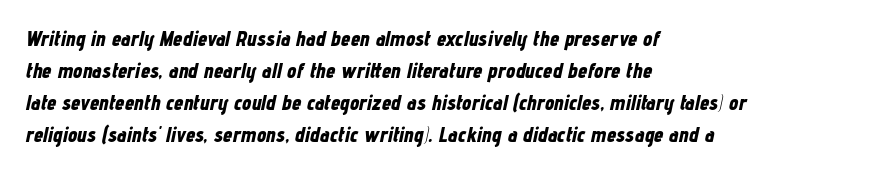
Q: Is the text bold? A: Yes.
Q: Is the text italic (slanted)? A: Yes, it leans right by about 12 degrees.
Q: Is the text underlined? A: No.
Q: How is the paragraph aligned? A: Left-aligned.
Q: Is the spacing between letters normal or unusually wide? A: Normal.
Q: Is the spacing between lines tight, normal or loose? A: Normal.
